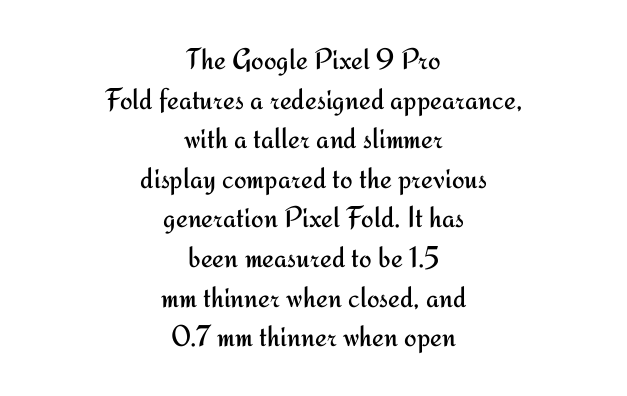
Q: Is the text bold? A: No.
Q: Is the text italic (slanted)? A: No, it is upright.
Q: Is the typeface a serif or a sans-serif typeface? A: Sans-serif.
Q: Is the text underlined? A: No.
Q: How is the paragraph aligned? A: Centered.
Q: Is the spacing between letters normal or unusually wide? A: Normal.
Q: Is the spacing between lines tight, normal or loose? A: Normal.
Q: Width (condensed, normal, or wide)? A: Normal.
Q: Stroke contrast? A: Medium.
Q: x-height? A: Small.
Q: Monospaced? A: No.
